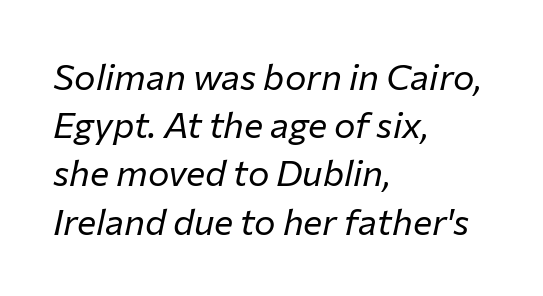
The image shows 36 px regular-weight type, italic (leaning right); set left-aligned, normal line spacing (1.34x), normal letter spacing, not underlined; low stroke contrast and a medium x-height.
